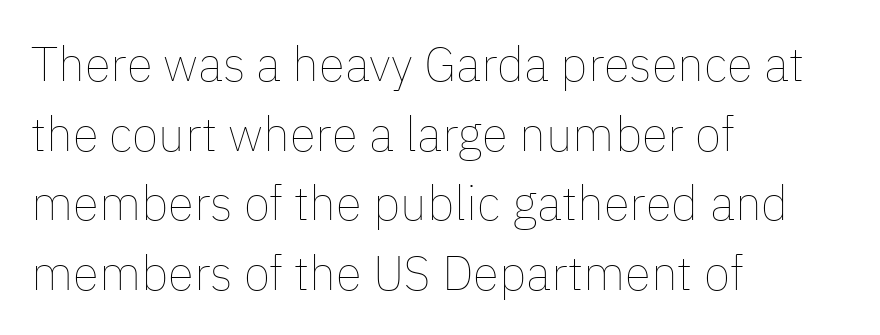
Q: Is the text bold? A: No.
Q: Is the text italic (slanted)? A: No, it is upright.
Q: Is the text underlined? A: No.
Q: How is the paragraph aligned? A: Left-aligned.
Q: Is the spacing between letters normal or unusually wide? A: Normal.
Q: Is the spacing between lines tight, normal or loose? A: Normal.
Q: Width (condensed, normal, or wide)? A: Normal.
Q: Stroke contrast? A: Low.
Q: x-height? A: Medium.
Q: Monospaced? A: No.
